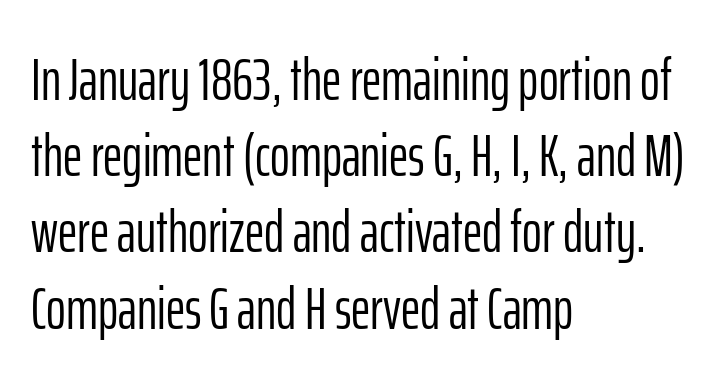
Q: Is the text bold? A: No.
Q: Is the text italic (slanted)? A: No, it is upright.
Q: Is the typeface a serif or a sans-serif typeface? A: Sans-serif.
Q: Is the text underlined? A: No.
Q: How is the paragraph aligned? A: Left-aligned.
Q: Is the spacing between letters normal or unusually wide? A: Normal.
Q: Is the spacing between lines tight, normal or loose? A: Normal.
Q: Width (condensed, normal, or wide)? A: Condensed.
Q: Stroke contrast? A: Low.
Q: x-height? A: Medium.
Q: Monospaced? A: No.
